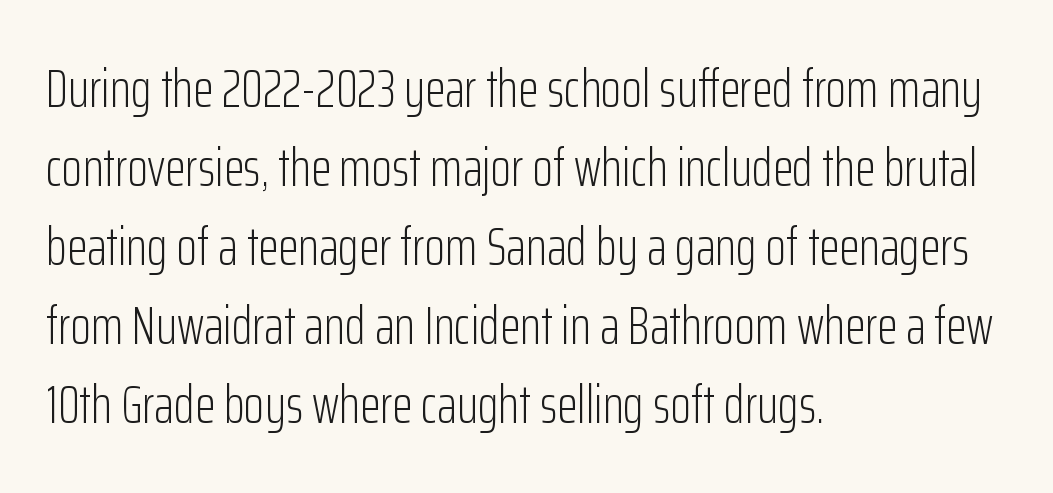
{"serif": "no", "italic": "no", "bold": "no", "weight": "light", "width": "condensed", "stroke_contrast": "low", "x_height": "medium", "monospaced": "no", "underline": "no", "align": "left", "line_spacing": "normal", "line_spacing_ratio": 1.49, "letter_spacing": "normal", "letter_spacing_em": 0.0, "glyph_px": 53}
